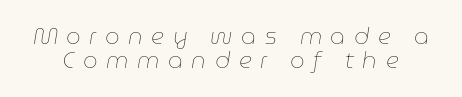
Q: Is the text bold? A: No.
Q: Is the text italic (slanted)? A: Yes, it leans right by about 9 degrees.
Q: Is the text underlined? A: No.
Q: Is the spacing between letters normal or unusually wide? A: Unusually wide.
Q: Is the spacing between lines tight, normal or loose? A: Tight.
